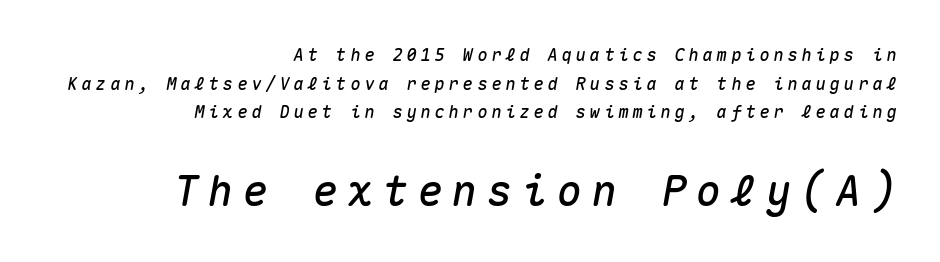
If you drew a line through each stem, it would be angled. How would I describe the line gaps? Plain and ordinary. A typesetter would call this heavily tracked-out type. Is this a fixed-width face? Yes — each glyph sits in an identical cell.
